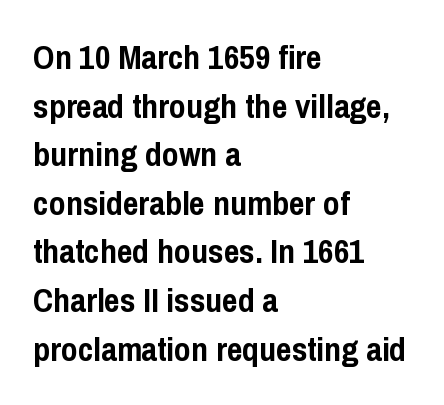
Q: Is the text bold? A: Yes.
Q: Is the text italic (slanted)? A: No, it is upright.
Q: Is the typeface a serif or a sans-serif typeface? A: Sans-serif.
Q: Is the text underlined? A: No.
Q: How is the paragraph aligned? A: Left-aligned.
Q: Is the spacing between letters normal or unusually wide? A: Normal.
Q: Is the spacing between lines tight, normal or loose? A: Normal.
Q: Width (condensed, normal, or wide)? A: Condensed.
Q: Stroke contrast? A: Low.
Q: x-height? A: Medium.
Q: Monospaced? A: No.
